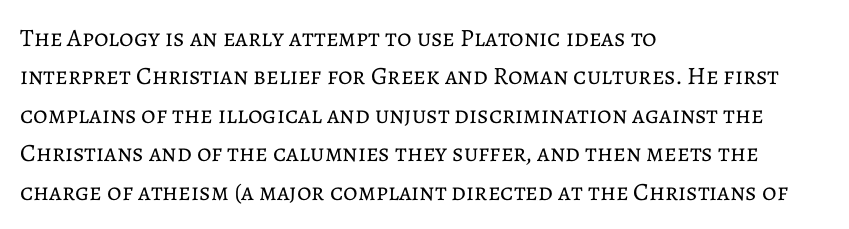
The image shows 25 px text type, upright; set left-aligned, normal line spacing (1.54x), normal letter spacing, not underlined.
